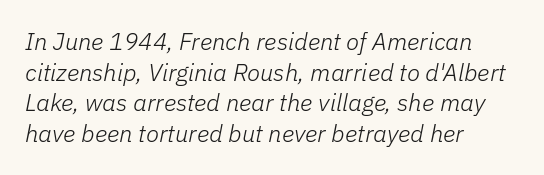
Does the lettering tilt? It does — this is italic. Compared with a typical body face, this is equally light or lighter still. Between one letter and the next there's only the usual sliver of space. What's the leading like? Ordinary, nothing unusual. Does the copy run flush right? No — it runs flush left. Check under the words: just untouched page.
